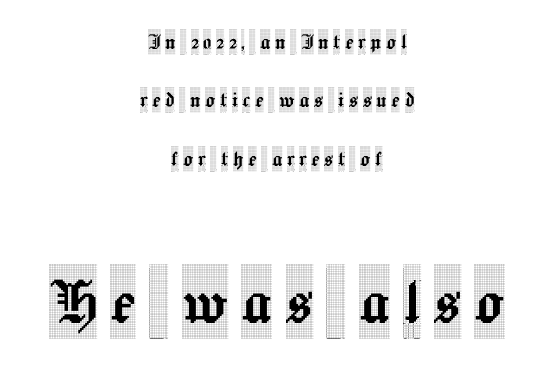
Q: Is the text italic (slanted)? A: No, it is upright.
Q: Is the typeface a serif or a sans-serif typeface? A: Serif.
Q: Is the text underlined? A: No.
Q: How is the paragraph aligned? A: Centered.
Q: Is the spacing between lines tight, normal or loose? A: Loose.
Q: Which block of text is set in a larger size, the first (top) or the second (bottom)? A: The second (bottom) one.
Q: Width (condensed, normal, or wide)? A: Condensed.
Q: x-height? A: Large.
Q: Monospaced? A: No.
